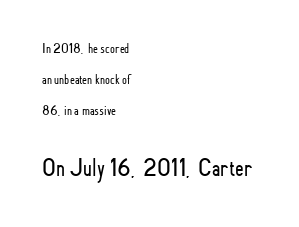
{"italic": "no", "bold": "no", "underline": "no", "align": "left", "line_spacing": "loose", "line_spacing_ratio": 2.23, "letter_spacing": "normal", "letter_spacing_em": 0.0, "larger_block": "second", "size_ratio": 1.79, "glyph_px": 25}
